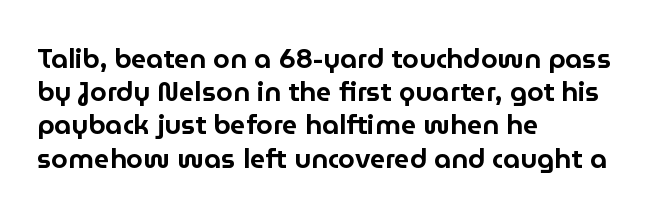
Q: Is the text italic (slanted)? A: No, it is upright.
Q: Is the text underlined? A: No.
Q: How is the paragraph aligned? A: Left-aligned.
Q: Is the spacing between letters normal or unusually wide? A: Normal.
